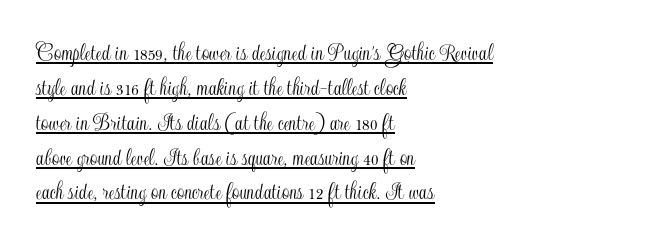
The image shows 26 px text type; set left-aligned, normal line spacing (1.34x), normal letter spacing, underlined.
